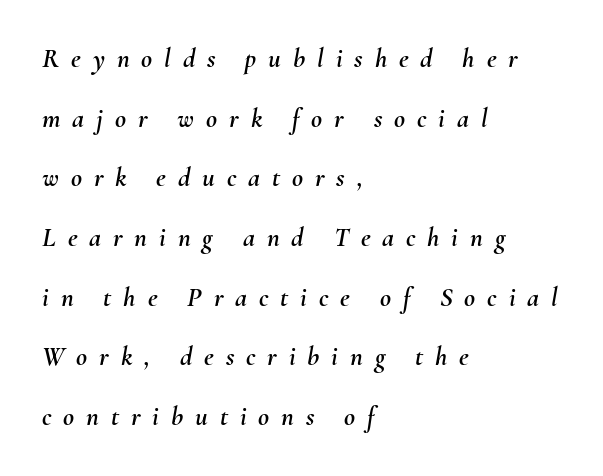
Q: Is the text italic (slanted)? A: Yes, it leans right by about 10 degrees.
Q: Is the text underlined? A: No.
Q: How is the paragraph aligned? A: Left-aligned.
Q: Is the spacing between letters normal or unusually wide? A: Unusually wide.
Q: Is the spacing between lines tight, normal or loose? A: Loose.
